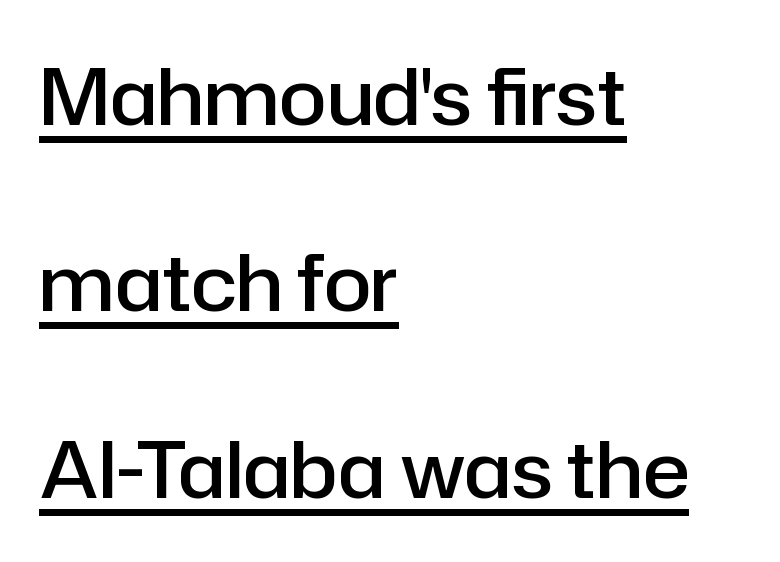
The image shows 78 px semibold sans-serif type, upright; set left-aligned, loose line spacing (2.39x), normal letter spacing, underlined; low stroke contrast and a medium x-height.
